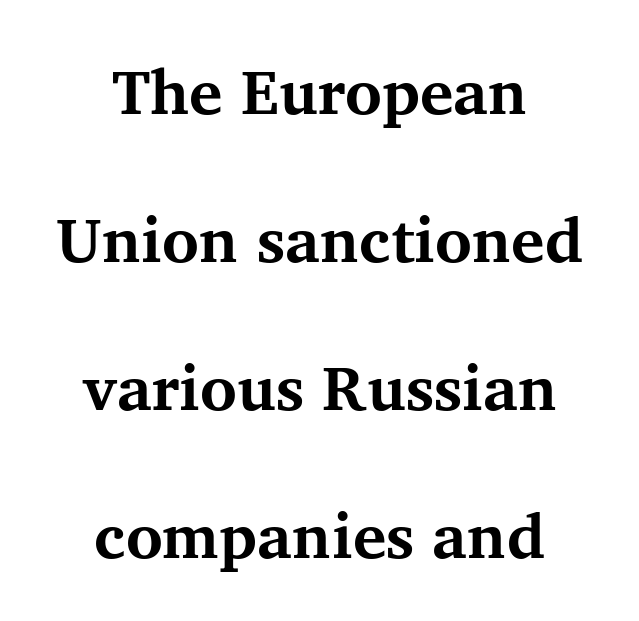
Neither beginnings nor endings align; midpoints do. Lines of text with bare space underneath. Heavy-handed strokes throughout: this text is bold. The axis of the letterforms is exactly vertical. Here the designer chose a conventional face with non-uniform glyph widths. Examine the stroke ends and you'll spot serifs.
